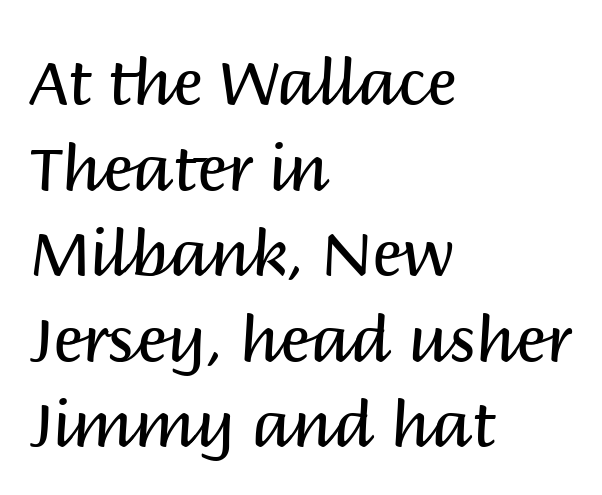
Q: Is the text bold? A: No.
Q: Is the text italic (slanted)? A: Yes.
Q: Is the typeface a serif or a sans-serif typeface? A: Sans-serif.
Q: Is the text underlined? A: No.
Q: How is the paragraph aligned? A: Left-aligned.
Q: Is the spacing between letters normal or unusually wide? A: Normal.
Q: Is the spacing between lines tight, normal or loose? A: Normal.
Q: Width (condensed, normal, or wide)? A: Normal.
Q: Stroke contrast? A: Medium.
Q: x-height? A: Large.
Q: Monospaced? A: No.
